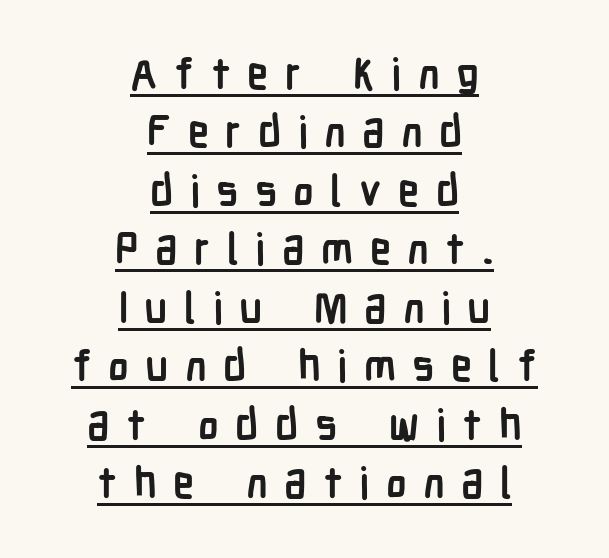
The specimen includes a rule beneath the text block's lines. The glyphs have the mass of a bold cut. Check where the strokes stop: nothing finishes them off — pure sans. It's the straight-up-and-down kind of type. What stands out about the letter spacing? Its width — letters are far apart.
